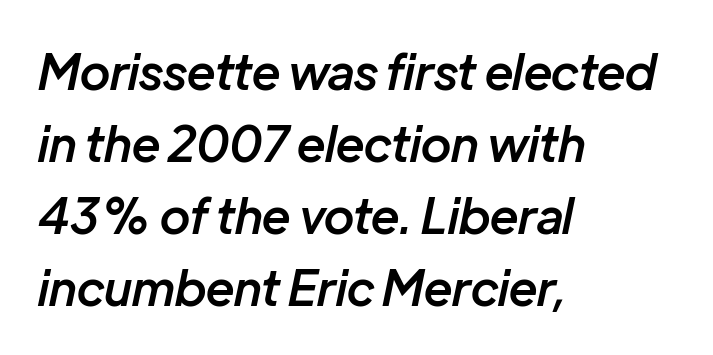
The image shows 48 px semibold type, italic (leaning right); set left-aligned, normal line spacing (1.5x), normal letter spacing, not underlined; low stroke contrast and a medium x-height.
